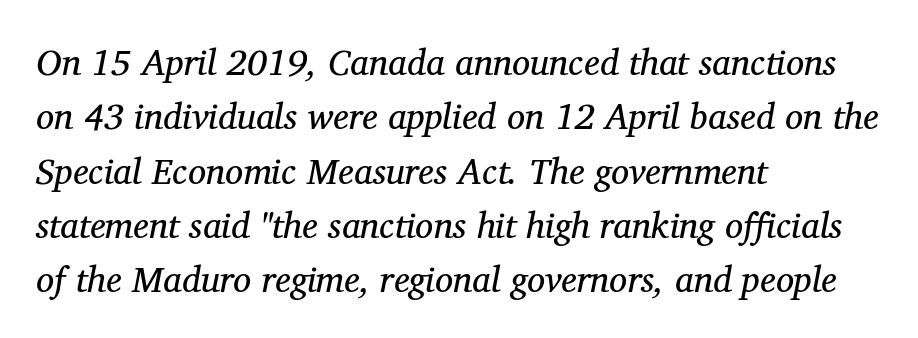
{"serif": "yes", "italic": "yes", "lean": "right", "slant_degrees": 11, "bold": "no", "weight": "regular", "width": "normal", "stroke_contrast": "medium", "x_height": "medium", "monospaced": "no", "underline": "no", "align": "left", "line_spacing": "normal", "line_spacing_ratio": 1.51, "letter_spacing": "normal", "letter_spacing_em": 0.0, "glyph_px": 36}
